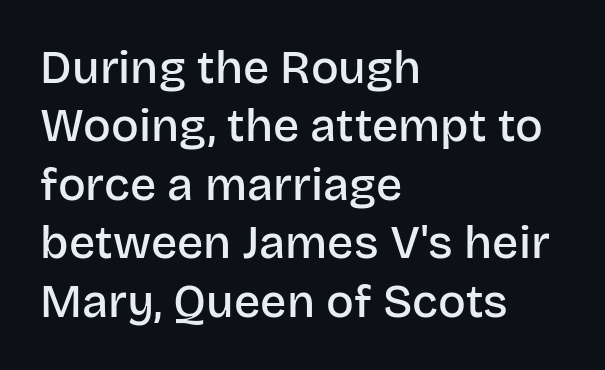
The image shows 46 px semibold sans-serif type, upright; set left-aligned, normal line spacing (1.27x), normal letter spacing, not underlined; low stroke contrast and a large x-height.
